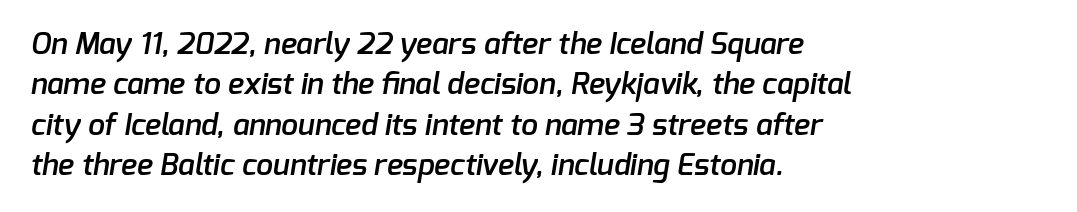
The image shows 30 px semibold sans-serif type; set left-aligned, normal line spacing (1.35x), normal letter spacing, not underlined; low stroke contrast and a medium x-height.
